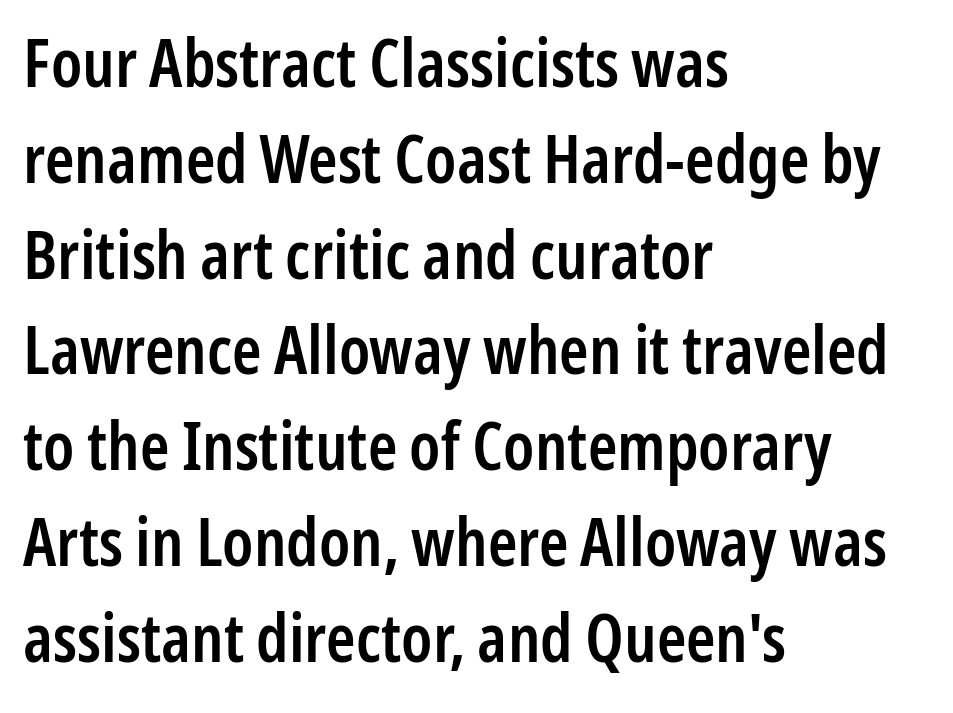
Q: Is the text bold? A: Semi-bold.
Q: Is the text italic (slanted)? A: No, it is upright.
Q: Is the typeface a serif or a sans-serif typeface? A: Sans-serif.
Q: Is the text underlined? A: No.
Q: How is the paragraph aligned? A: Left-aligned.
Q: Is the spacing between letters normal or unusually wide? A: Normal.
Q: Is the spacing between lines tight, normal or loose? A: Normal.
Q: Width (condensed, normal, or wide)? A: Condensed.
Q: Stroke contrast? A: Low.
Q: x-height? A: Medium.
Q: Monospaced? A: No.
